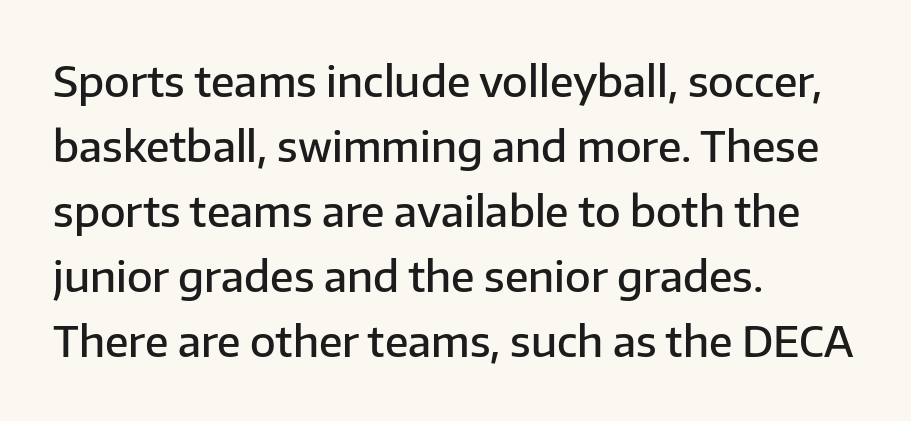
{"serif": "no", "italic": "no", "bold": "semi", "weight": "semibold", "width": "normal", "stroke_contrast": "low", "x_height": "medium", "monospaced": "no", "underline": "no", "align": "left", "line_spacing": "normal", "line_spacing_ratio": 1.55, "letter_spacing": "normal", "letter_spacing_em": 0.0, "glyph_px": 42}
